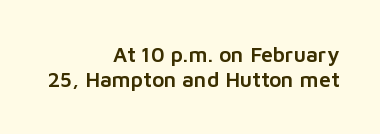
Descender tails drop into unmarked territory. The lines are quadded right. This sample uses an upright cut, with every glyph sitting square on the baseline. The passage shown has conventional tracking throughout.
